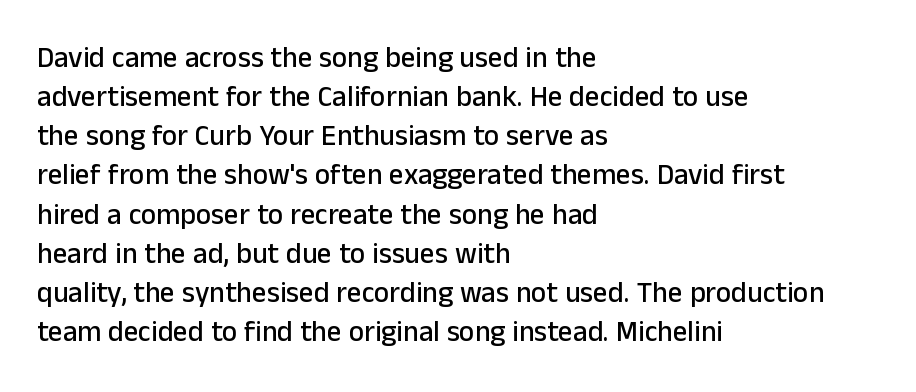
{"serif": "no", "italic": "no", "width": "normal", "stroke_contrast": "low", "x_height": "medium", "monospaced": "no", "underline": "no", "align": "left", "line_spacing": "normal", "line_spacing_ratio": 1.35, "letter_spacing": "normal", "letter_spacing_em": 0.0, "glyph_px": 29}
